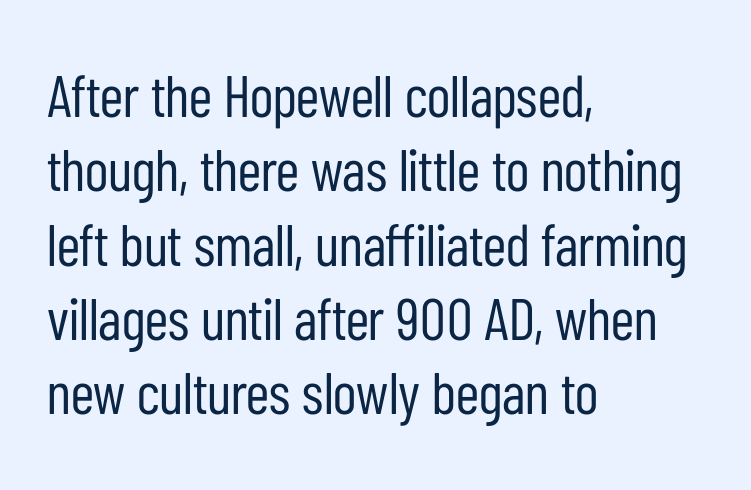
Q: Is the text bold? A: No.
Q: Is the text italic (slanted)? A: No, it is upright.
Q: Is the typeface a serif or a sans-serif typeface? A: Sans-serif.
Q: Is the text underlined? A: No.
Q: How is the paragraph aligned? A: Left-aligned.
Q: Is the spacing between letters normal or unusually wide? A: Normal.
Q: Is the spacing between lines tight, normal or loose? A: Normal.
Q: Width (condensed, normal, or wide)? A: Condensed.
Q: Stroke contrast? A: Low.
Q: x-height? A: Medium.
Q: Monospaced? A: No.
